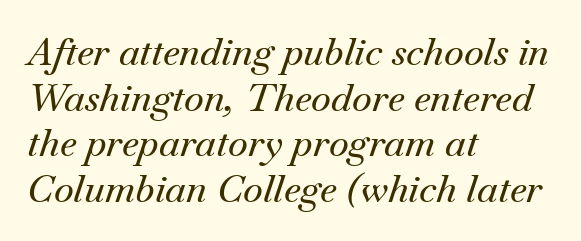
Q: Is the text italic (slanted)? A: Yes, it leans right by about 18 degrees.
Q: Is the typeface a serif or a sans-serif typeface? A: Serif.
Q: Is the text underlined? A: No.
Q: How is the paragraph aligned? A: Left-aligned.
Q: Is the spacing between letters normal or unusually wide? A: Normal.
Q: Width (condensed, normal, or wide)? A: Normal.
Q: Stroke contrast? A: Medium.
Q: x-height? A: Small.
Q: Monospaced? A: No.
